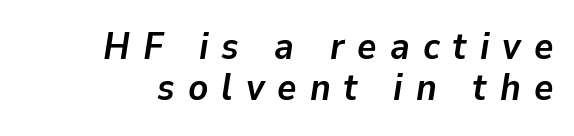
Leftover space on each line is placed entirely before the opening word. Spacing between characters has been opened up far beyond the box default. Descenders are the only things crossing below the line. Compared with an ordinary text face, these strokes are far heavier — a full bold. This block would grow much taller if given ordinary leading; it's compressed now. An italicized treatment has been applied to the whole sample.
